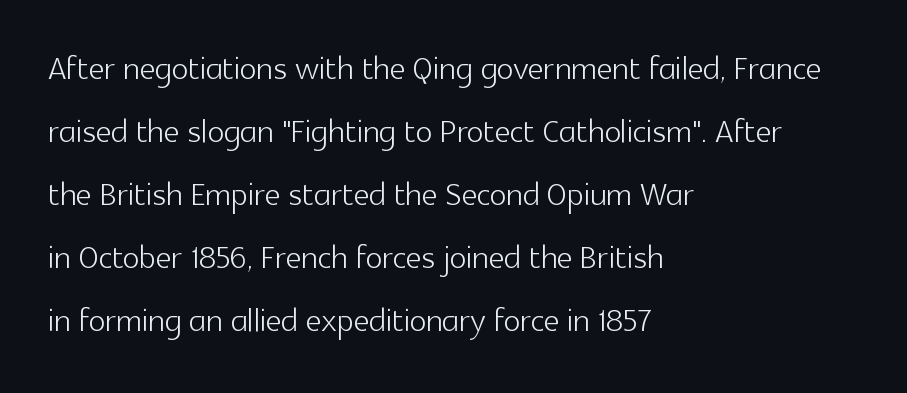
Nobody touched the tracking dial on this one. Nope, no serifs anywhere on these letters. These lines are rendered in a variable-pitch font. Quick note: not italic, upright.
